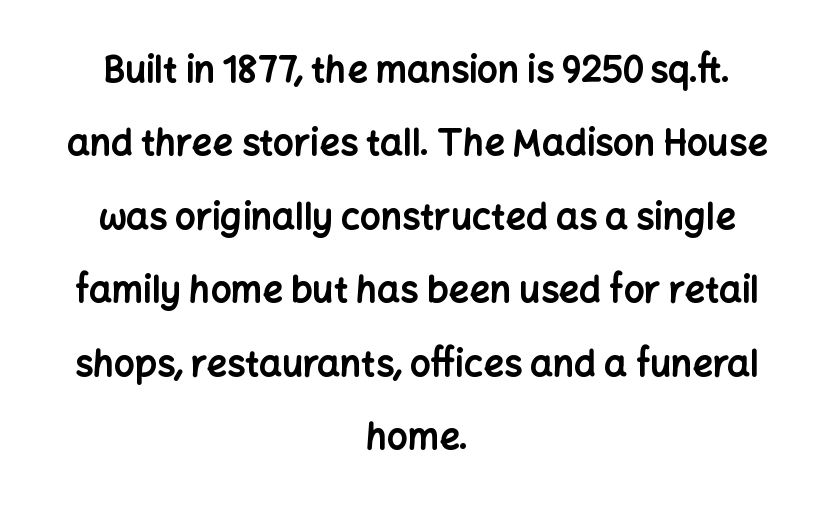
The image shows 36 px bold sans-serif type, upright; set centered, loose line spacing (2.04x), normal letter spacing, not underlined; low stroke contrast and a medium x-height.
